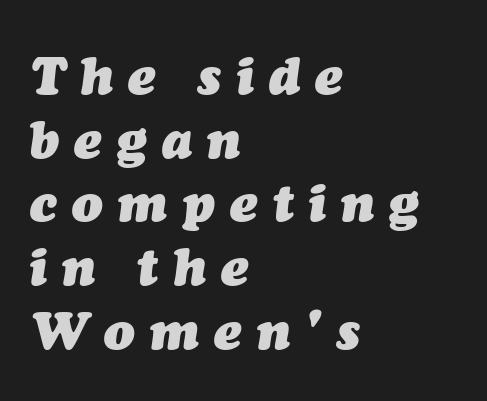
The image shows 51 px heavy type, italic (leaning right); set left-aligned, normal line spacing (1.25x), unusually wide letter spacing (+0.3 em), not underlined; medium stroke contrast and a medium x-height.
